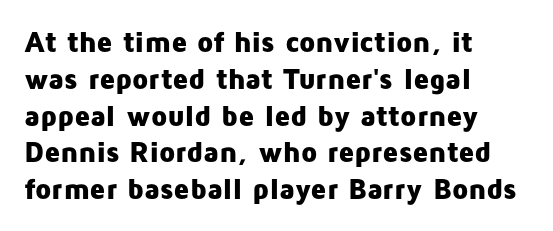
The image shows 29 px heavy sans-serif type, upright; set left-aligned, normal line spacing (1.27x), normal letter spacing, not underlined; low stroke contrast and a medium x-height.
